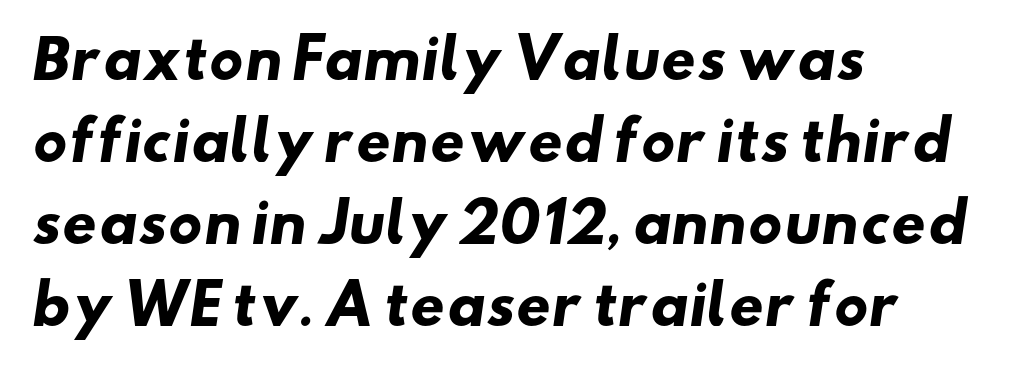
Horizontal alignment here is leftward, the default for most running prose. Check the space under the baseline: it is left empty. Interline gaps are of average width in this sample. Look at the tracking — it's just the regular setting, nothing added. Each letter's strokes conclude bluntly, with no projecting serifs. Stroke thickness is high; the sample reads as a true bold.
